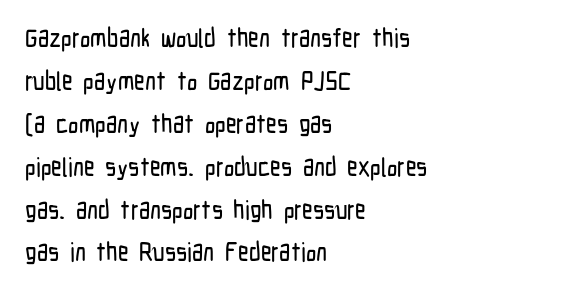
Ordinary non-slanted type is in use. This sample keeps an unexceptional amount of space between lines. Underlining? Definitely not there. Spacing between characters is what you'd get straight out of the box.
